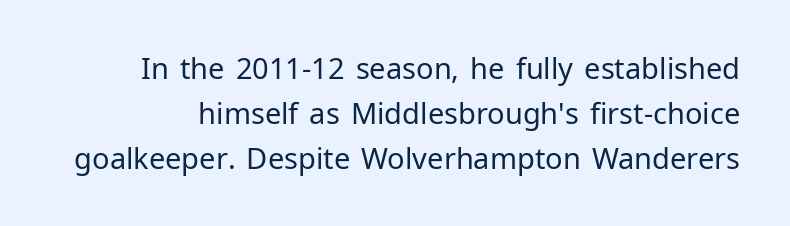
{"serif": "no", "italic": "no", "bold": "no", "weight": "regular", "width": "normal", "stroke_contrast": "low", "x_height": "medium", "monospaced": "no", "underline": "no", "line_spacing": "normal", "line_spacing_ratio": 1.56, "letter_spacing": "normal", "letter_spacing_em": 0.0, "glyph_px": 29}
